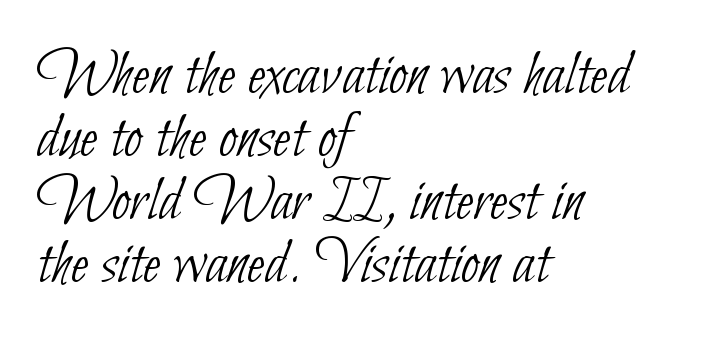
The image shows 65 px thin, condensed sans-serif type; set left-aligned, tight line spacing (0.97x), normal letter spacing, not underlined; low stroke contrast and a small x-height.
